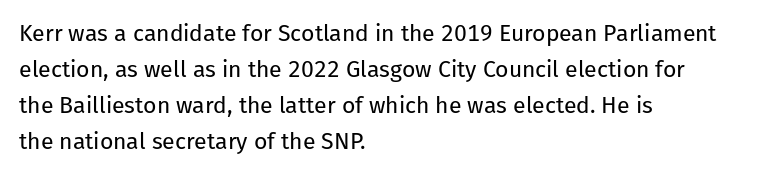
The image shows 23 px text type, upright; set left-aligned, normal line spacing (1.57x), normal letter spacing, not underlined.
